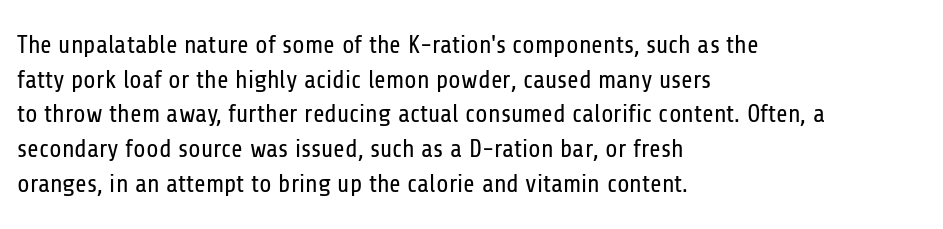
{"italic": "no", "bold": "no", "underline": "no", "align": "left", "line_spacing": "normal", "line_spacing_ratio": 1.39, "letter_spacing": "normal", "letter_spacing_em": 0.0, "glyph_px": 25}
